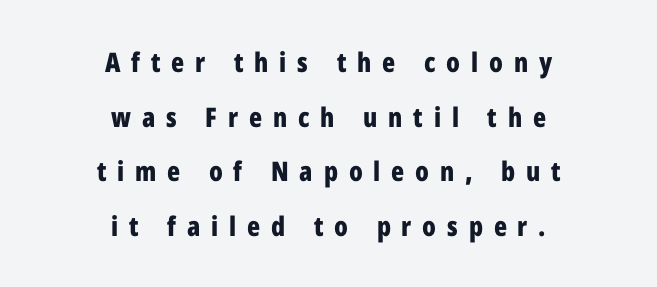
The image shows 27 px bold type, upright; set centered, loose line spacing (2.02x), unusually wide letter spacing (+0.4 em), not underlined.
